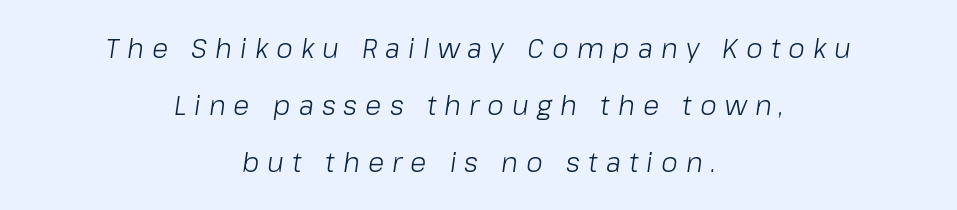
The image shows 27 px text type, italic (leaning right); set centered, loose line spacing (2.12x), unusually wide letter spacing (+0.3 em), not underlined.
